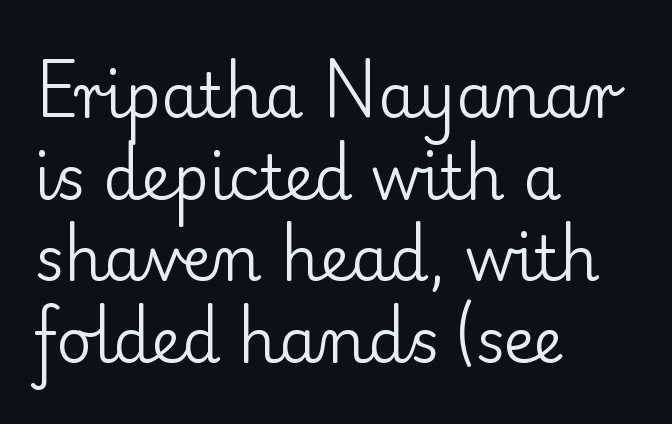
{"serif": "yes", "italic": "no", "bold": "no", "weight": "regular", "width": "normal", "stroke_contrast": "low", "x_height": "small", "monospaced": "no", "underline": "no", "align": "left", "line_spacing": "normal", "line_spacing_ratio": 1.34, "letter_spacing": "normal", "letter_spacing_em": 0.0, "glyph_px": 61}
